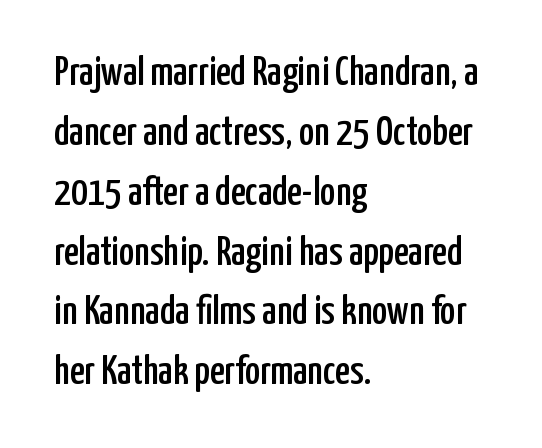
{"serif": "no", "italic": "no", "width": "condensed", "stroke_contrast": "low", "x_height": "medium", "monospaced": "no", "underline": "no", "align": "left", "line_spacing": "normal", "line_spacing_ratio": 1.46, "letter_spacing": "normal", "letter_spacing_em": 0.0, "glyph_px": 41}
